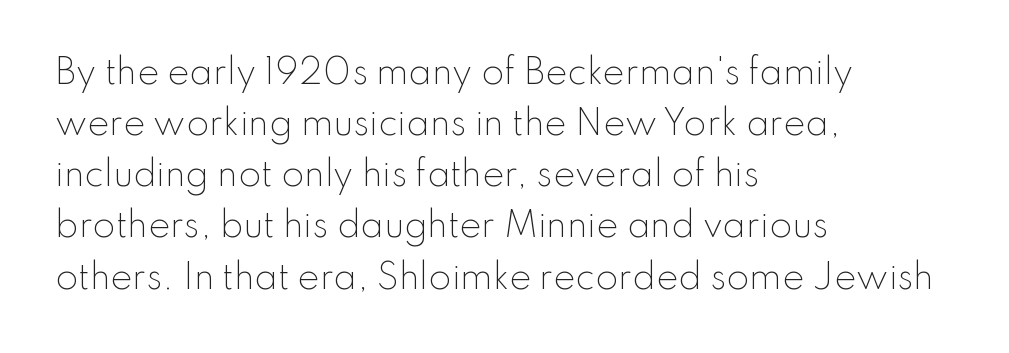
Q: Is the text bold? A: No.
Q: Is the text italic (slanted)? A: No, it is upright.
Q: Is the typeface a serif or a sans-serif typeface? A: Sans-serif.
Q: Is the text underlined? A: No.
Q: How is the paragraph aligned? A: Left-aligned.
Q: Is the spacing between letters normal or unusually wide? A: Normal.
Q: Is the spacing between lines tight, normal or loose? A: Normal.
Q: Width (condensed, normal, or wide)? A: Normal.
Q: Stroke contrast? A: Low.
Q: x-height? A: Small.
Q: Monospaced? A: No.
